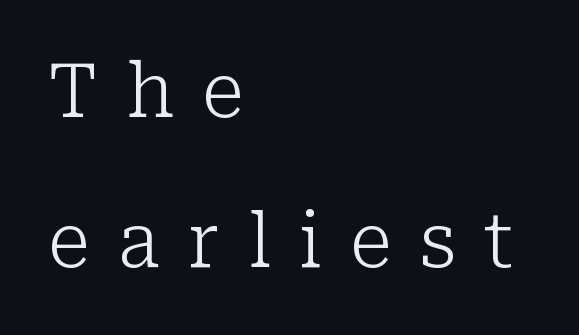
The image shows 74 px light serif type, upright; set left-aligned, loose line spacing (2.03x), unusually wide letter spacing (+0.38 em), not underlined; low stroke contrast and a medium x-height.
